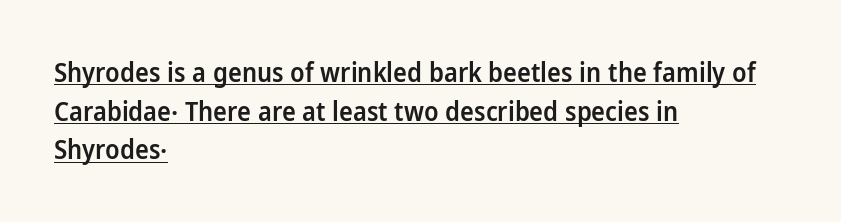
The typography opts for an upright posture over an oblique one. What's the leading like? Ordinary, nothing unusual. Spacing between characters is what you'd get straight out of the box. The passage shown is semibold, sitting just below true bold.
